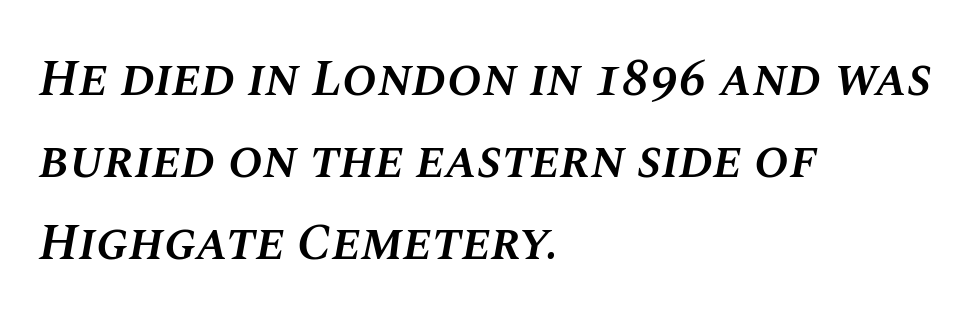
Does the leading feel generous? No, just average. Short note: letters normally spaced. The zone under the glyphs is completely vacant. These lines are rendered in a variable-pitch font.
